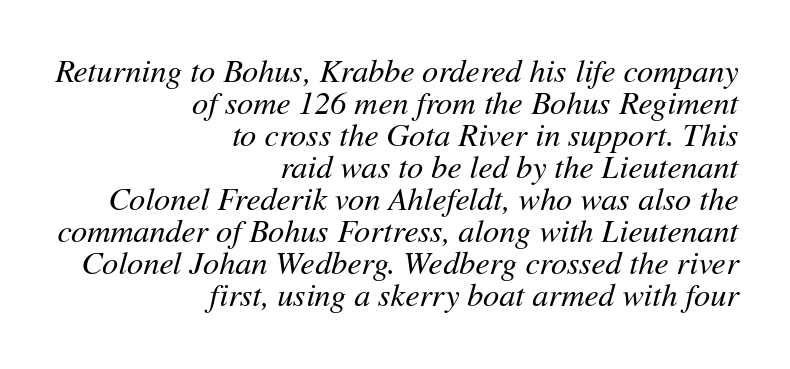
{"italic": "yes", "lean": "right", "slant_degrees": 11, "bold": "no", "weight": "regular", "width": "normal", "stroke_contrast": "medium", "x_height": "medium", "monospaced": "no", "underline": "no", "align": "right", "line_spacing": "tight", "line_spacing_ratio": 1.0, "letter_spacing": "normal", "letter_spacing_em": 0.0, "glyph_px": 32}
